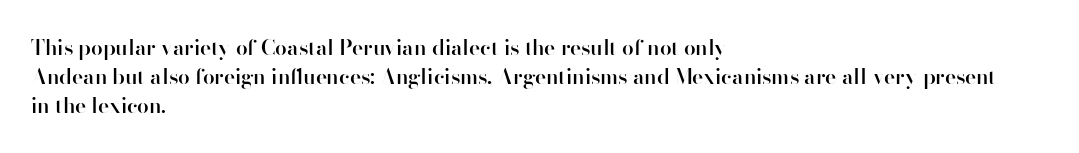
Underlining? Definitely not there. Posture: vertical. The space between consecutive lines is moderate. The paragraph has a hard left edge and a soft right edge. The line texture is even and compact thanks to regular tracking.
